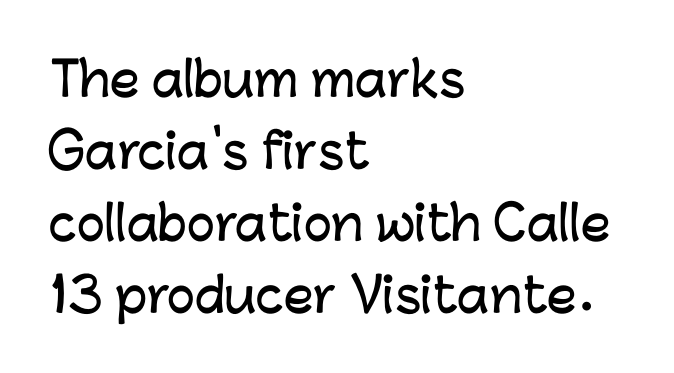
The image shows 47 px sans-serif type, upright; set left-aligned, normal line spacing (1.53x), normal letter spacing, not underlined; low stroke contrast and a medium x-height.
